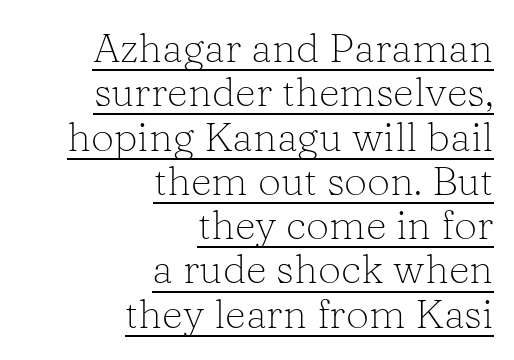
This rendering employs a face with finishing strokes, i.e., a serif. Caption: multi-line text, flush right, ragged left. A typographer would call this underscored text. Observe the ordinary spacing: letters are neighbours, not strangers. Upright lettering throughout. This sample has the flowing, uneven cadence of proportional lettering.
